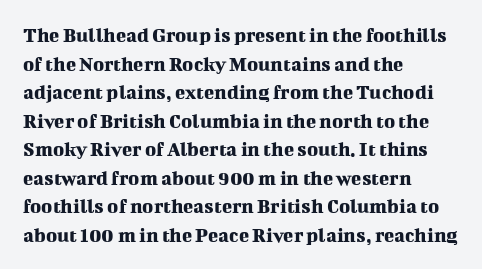
The rendering keeps characters at their native spacing. Does the lettering tilt? It doesn't — this is upright. Descender tails drop into unmarked territory. The lines sit at an ordinary, default distance from one another. One-word summary of the alignment: left.
